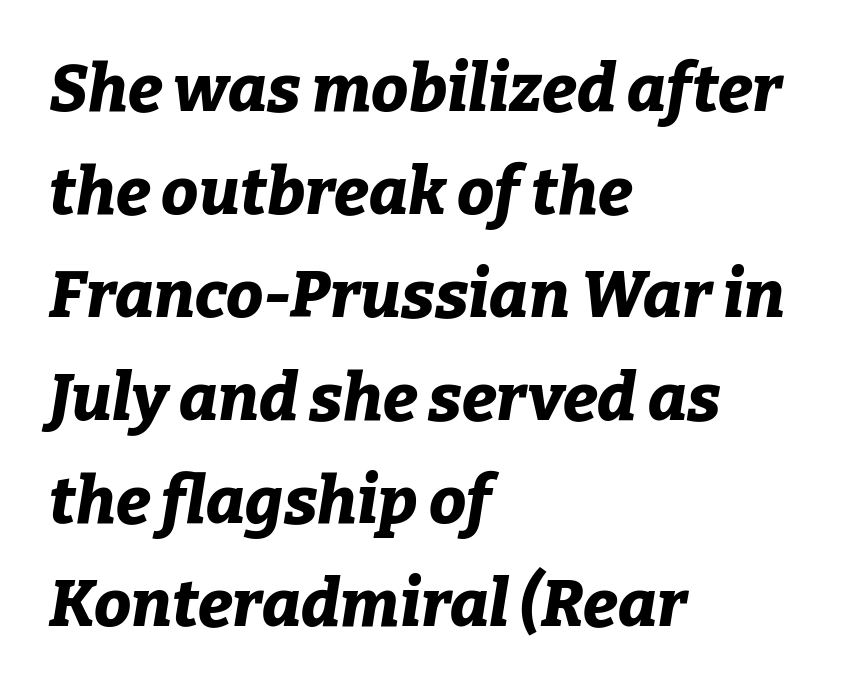
Q: Is the text bold? A: Yes.
Q: Is the text italic (slanted)? A: Yes, it leans right by about 9 degrees.
Q: Is the text underlined? A: No.
Q: How is the paragraph aligned? A: Left-aligned.
Q: Is the spacing between letters normal or unusually wide? A: Normal.
Q: Is the spacing between lines tight, normal or loose? A: Normal.
Q: Width (condensed, normal, or wide)? A: Normal.
Q: Stroke contrast? A: Low.
Q: x-height? A: Medium.
Q: Monospaced? A: No.
